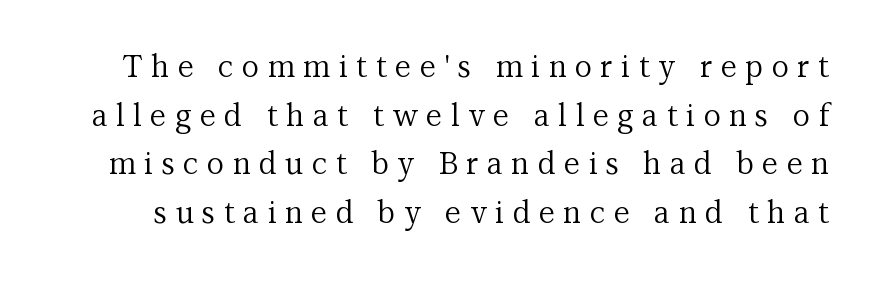
{"serif": "yes", "italic": "no", "bold": "no", "weight": "regular", "width": "normal", "stroke_contrast": "medium", "x_height": "medium", "monospaced": "no", "underline": "no", "line_spacing": "normal", "line_spacing_ratio": 1.62, "letter_spacing": "wide", "letter_spacing_em": 0.28, "glyph_px": 30}
